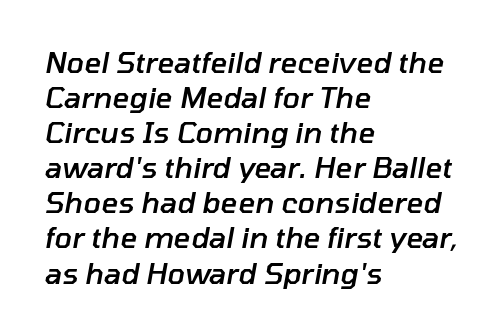
Q: Is the text bold? A: Semi-bold.
Q: Is the text italic (slanted)? A: Yes, it leans right by about 10 degrees.
Q: Is the text underlined? A: No.
Q: How is the paragraph aligned? A: Left-aligned.
Q: Is the spacing between letters normal or unusually wide? A: Normal.
Q: Width (condensed, normal, or wide)? A: Normal.
Q: Stroke contrast? A: Low.
Q: x-height? A: Medium.
Q: Monospaced? A: No.
